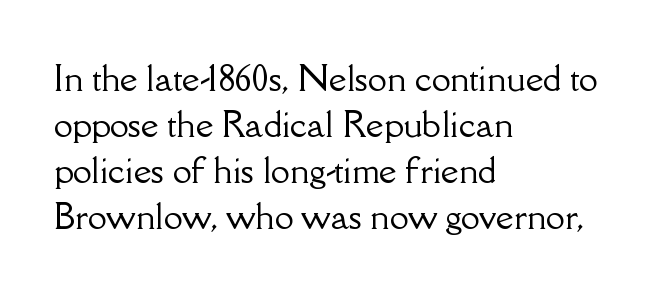
Q: Is the text italic (slanted)? A: No, it is upright.
Q: Is the typeface a serif or a sans-serif typeface? A: Serif.
Q: Is the text underlined? A: No.
Q: How is the paragraph aligned? A: Left-aligned.
Q: Is the spacing between letters normal or unusually wide? A: Normal.
Q: Is the spacing between lines tight, normal or loose? A: Normal.
Q: Width (condensed, normal, or wide)? A: Normal.
Q: Stroke contrast? A: Low.
Q: x-height? A: Small.
Q: Monospaced? A: No.
